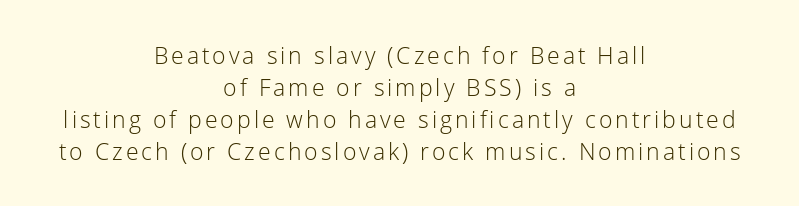
The image shows 23 px text type, upright; set centered, normal line spacing (1.39x), not underlined.
